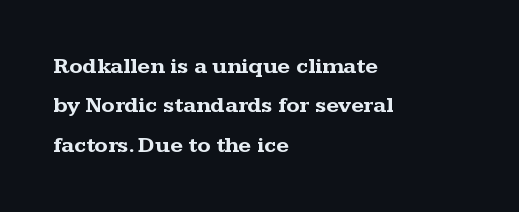
{"italic": "no", "bold": "yes", "underline": "no", "align": "left", "line_spacing_ratio": 1.79, "letter_spacing": "normal", "letter_spacing_em": 0.0, "glyph_px": 22}
